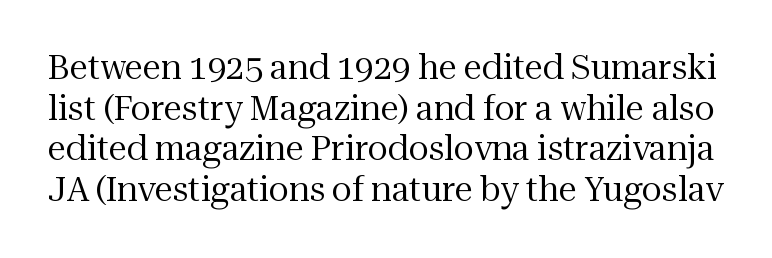
Q: Is the text bold? A: No.
Q: Is the text italic (slanted)? A: No, it is upright.
Q: Is the typeface a serif or a sans-serif typeface? A: Serif.
Q: Is the text underlined? A: No.
Q: Is the spacing between letters normal or unusually wide? A: Normal.
Q: Width (condensed, normal, or wide)? A: Normal.
Q: Stroke contrast? A: Medium.
Q: x-height? A: Medium.
Q: Monospaced? A: No.
